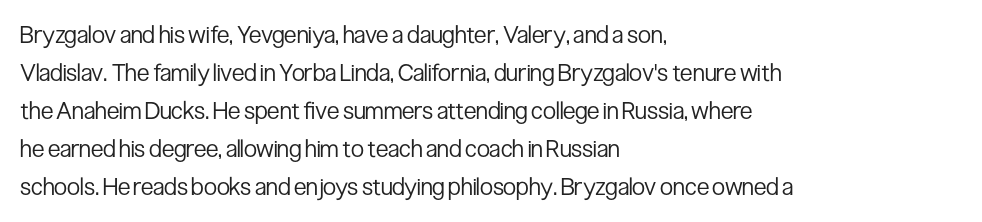
Caption: standard tracking, unaltered. How would I describe the line gaps? Plain and ordinary. Notice how the stems are strictly vertical — no italics here. The typeface has the unassuming heft of standard copy or less. The lines are quadded left.
